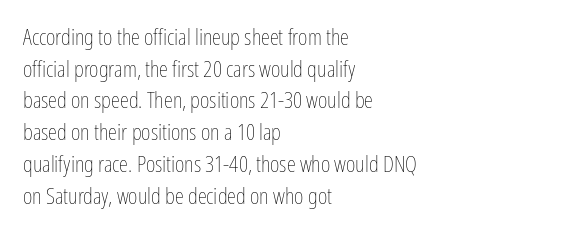
The image shows 23 px text type, upright; set left-aligned, normal line spacing (1.38x), normal letter spacing, not underlined.
